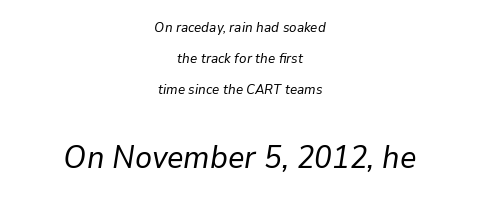
Q: Is the text bold? A: No.
Q: Is the text italic (slanted)? A: Yes, it leans right by about 9 degrees.
Q: Is the text underlined? A: No.
Q: How is the paragraph aligned? A: Centered.
Q: Is the spacing between letters normal or unusually wide? A: Normal.
Q: Is the spacing between lines tight, normal or loose? A: Loose.
Q: Which block of text is set in a larger size, the first (top) or the second (bottom)? A: The second (bottom) one.
Q: Width (condensed, normal, or wide)? A: Normal.
Q: Stroke contrast? A: Low.
Q: x-height? A: Medium.
Q: Monospaced? A: No.
